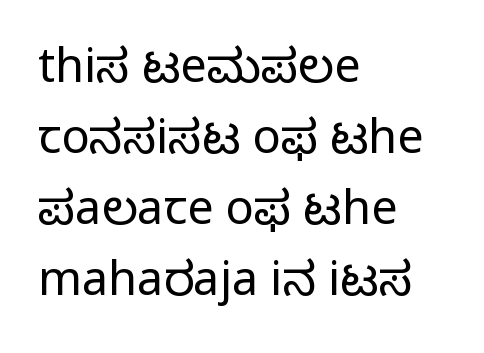
The image shows 47 px regular-weight sans-serif type, upright; set left-aligned, normal line spacing (1.51x), normal letter spacing, not underlined; low stroke contrast and a medium x-height.
